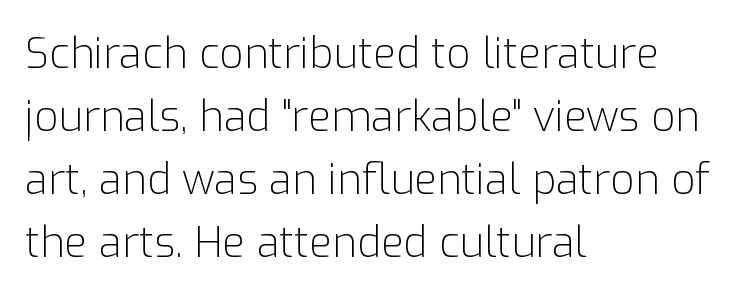
Teacher's note: observe the even left margin — that is flush-left alignment. This block has exactly the height ordinary leading produces. Serif or sans? Sans — the stroke terminals are bare. This is not heavy type; no bold has been used. Spacing between characters is what you'd get straight out of the box. These lines were composed using upright roman letters.
